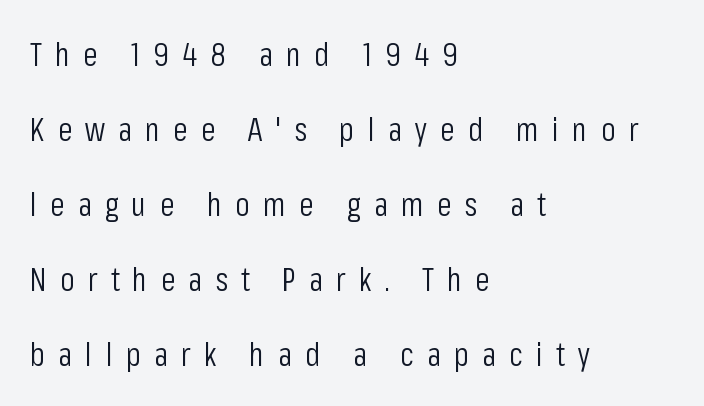
The typography opts for an upright posture over an oblique one. A typesetter would call this heavily tracked-out type. A great deal of white space separates one row of letters from the next. The characters display no serif detailing; their extremities are plain.
